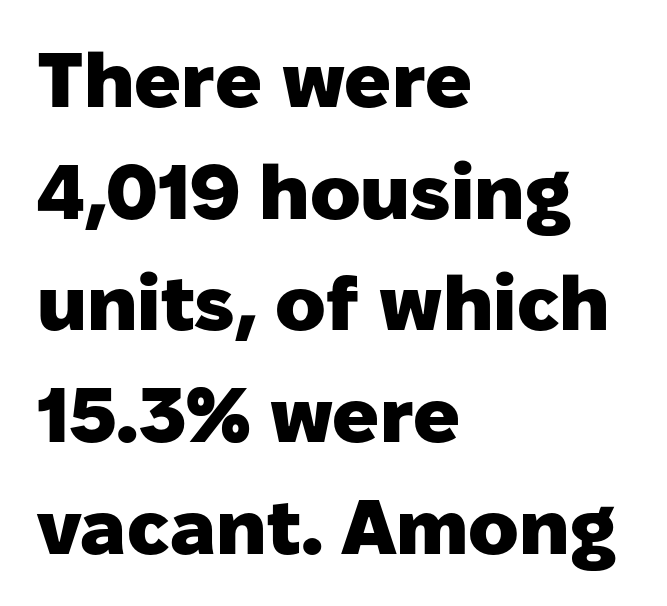
Q: Is the text bold? A: Yes.
Q: Is the text italic (slanted)? A: No, it is upright.
Q: Is the typeface a serif or a sans-serif typeface? A: Sans-serif.
Q: Is the text underlined? A: No.
Q: How is the paragraph aligned? A: Left-aligned.
Q: Is the spacing between letters normal or unusually wide? A: Normal.
Q: Is the spacing between lines tight, normal or loose? A: Normal.
Q: Width (condensed, normal, or wide)? A: Normal.
Q: Stroke contrast? A: Low.
Q: x-height? A: Medium.
Q: Monospaced? A: No.
